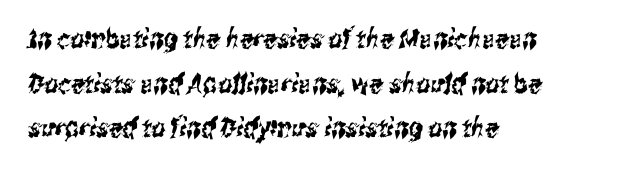
{"underline": "no", "align": "left", "line_spacing": "normal", "line_spacing_ratio": 1.65, "letter_spacing": "normal", "letter_spacing_em": 0.0, "glyph_px": 27}
